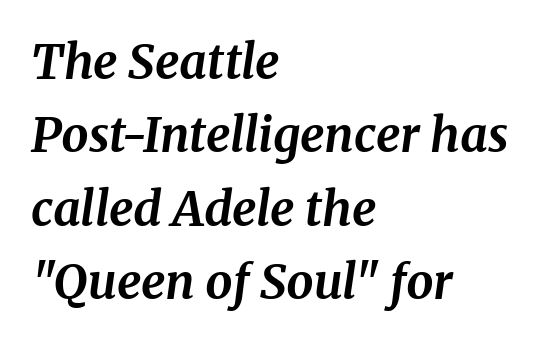
This sample has the flowing, uneven cadence of proportional lettering. This block has exactly the height ordinary leading produces. Short and long lines alike share a common starting point at left. Bold? Absolutely — the strokes are thick and heavy. An italicized treatment has been applied to the whole sample. Nobody drew a line under any word here.
